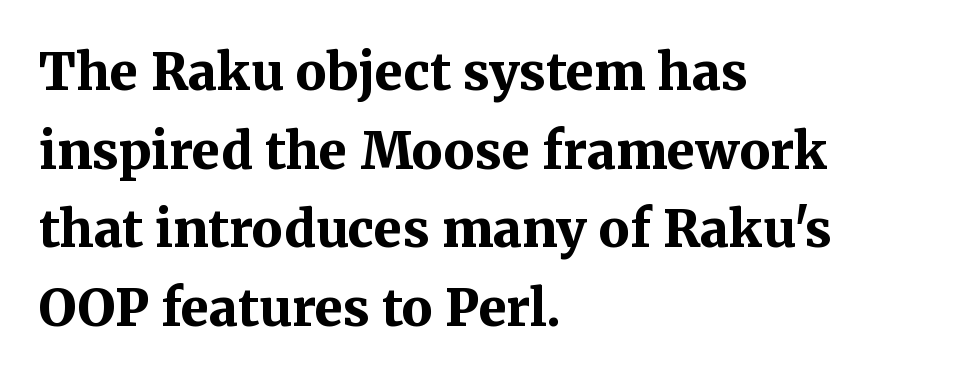
{"serif": "yes", "italic": "no", "bold": "yes", "weight": "bold", "width": "normal", "stroke_contrast": "medium", "x_height": "medium", "monospaced": "no", "underline": "no", "align": "left", "line_spacing": "normal", "line_spacing_ratio": 1.54, "letter_spacing": "normal", "letter_spacing_em": 0.0, "glyph_px": 51}
